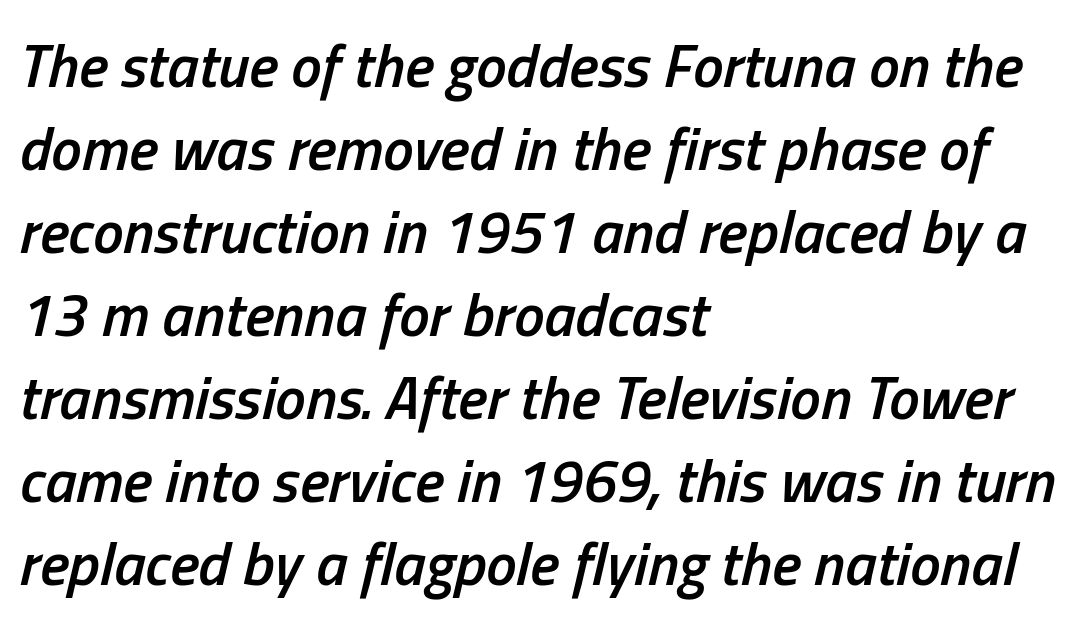
The image shows 61 px semibold, condensed type, italic (leaning right); set left-aligned, normal line spacing (1.36x), normal letter spacing, not underlined; low stroke contrast and a medium x-height.
